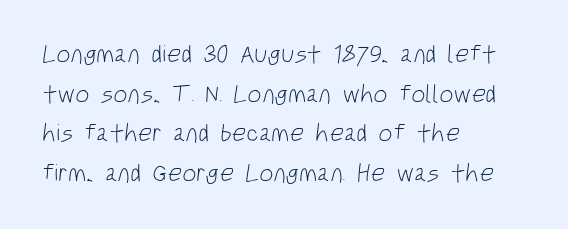
Short and long lines alike share a common starting point at left. Letters have the restrained weight of plain body copy at most. The passage shown stacks its lines at a standard gap. Default kerning and tracking; the words read as compact shapes. Any mark beneath the type? The region is blank.
